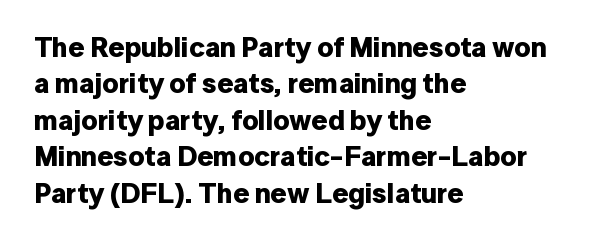
Has an underline been added? It has not. There is no visible air inserted between adjacent glyphs. The ragged edge is on the right, which tells us the setting is flush left. Look at the stroke-to-counter ratio: heavy, a bold. A sans-serif font was chosen for this passage.
